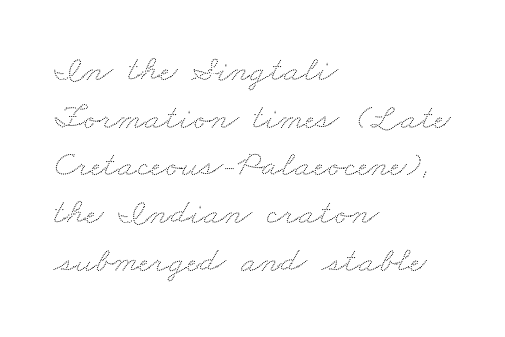
{"width": "wide", "stroke_contrast": "low", "x_height": "small", "monospaced": "no", "underline": "no", "align": "left", "line_spacing": "normal", "line_spacing_ratio": 1.29, "letter_spacing": "normal", "letter_spacing_em": 0.0, "glyph_px": 37}
